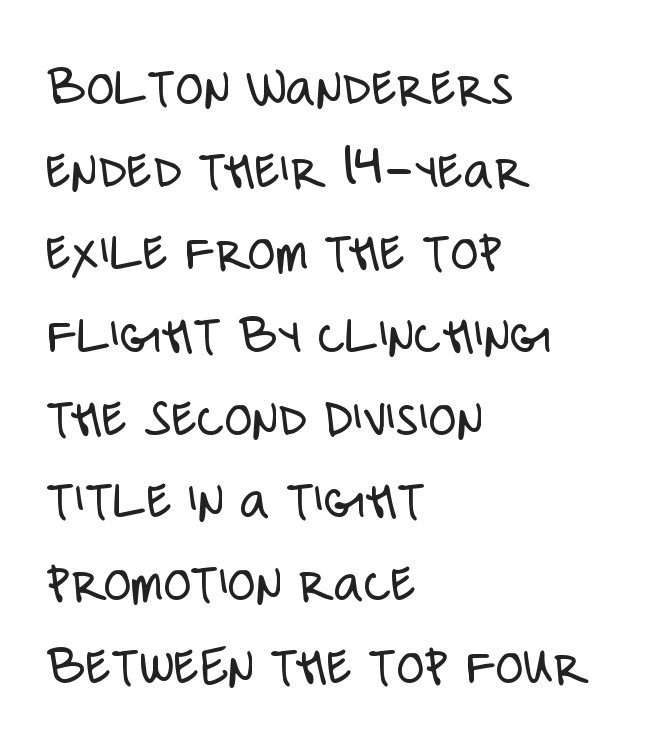
The image shows 57 px light, condensed sans-serif type, upright; set left-aligned, normal line spacing (1.45x), normal letter spacing, not underlined; low stroke contrast and a large x-height.
